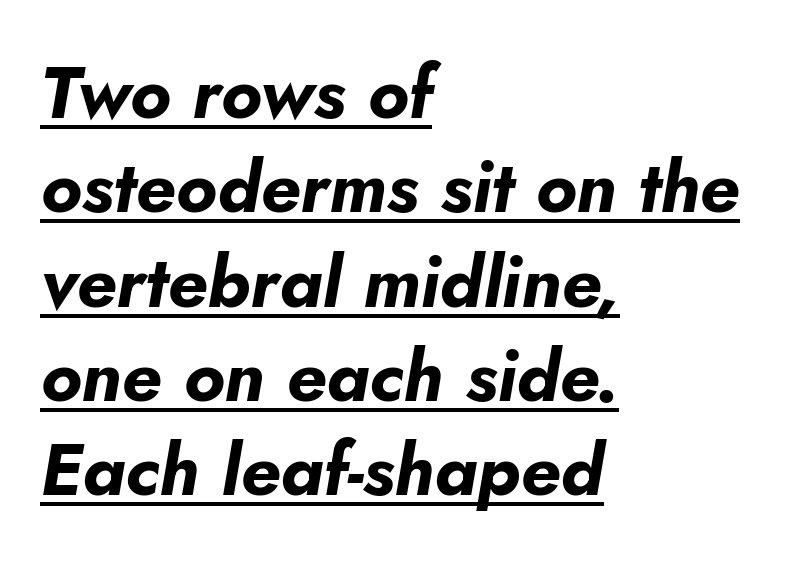
Nothing unusual about the tracking: characters are spaced as the font intends. You'd pick this weight for a headline — it's a proper bold. It's the slanting kind of type. Each line starts at the same left margin while the right side varies. These characters rest on top of a visible drawn line.
